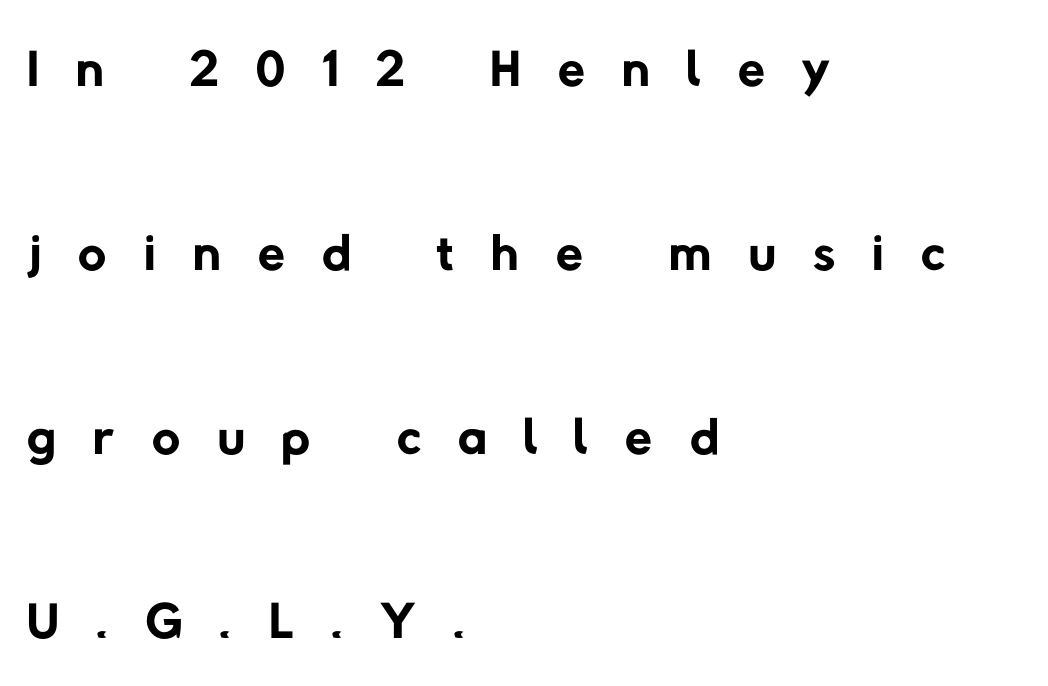
Only glyphs here, with clear space below each row. Is this a fixed-width face? No — the glyphs have proportional, varying widths. Serifs: no, the terminals of the letterforms are clean. Layout note: lines flush left. Loose tracking; the words dissolve into strings of separated letters. Line spacing here is loose.
